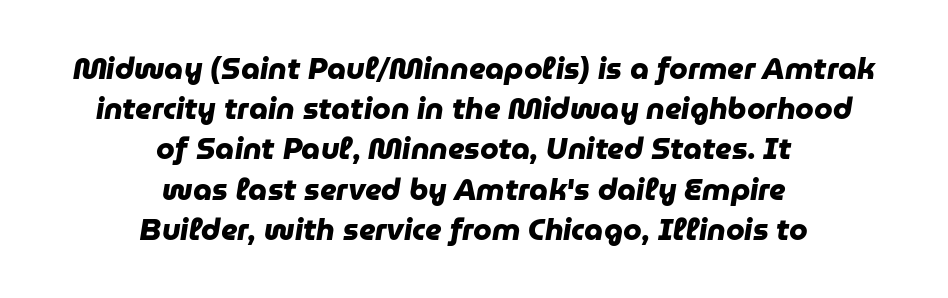
The image shows 30 px heavy sans-serif type; set centered, normal line spacing (1.34x), normal letter spacing, not underlined; low stroke contrast and a medium x-height.
